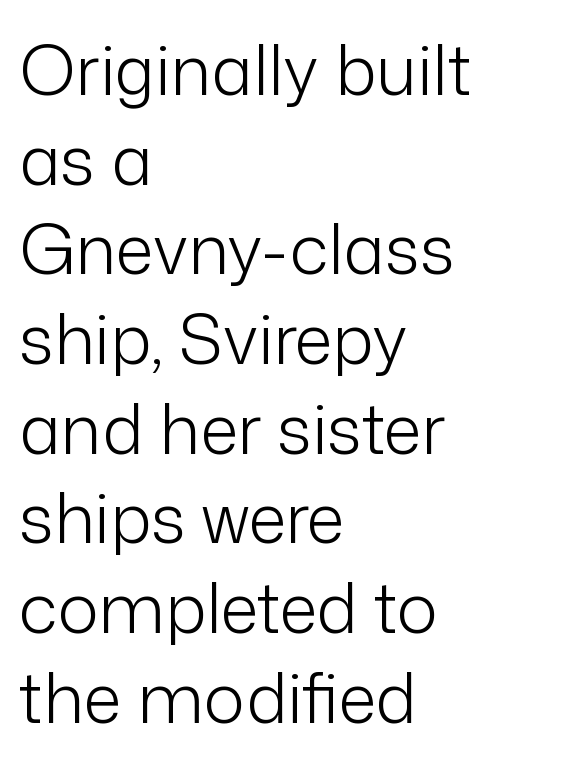
The image shows 69 px light sans-serif type, upright; set left-aligned, normal line spacing (1.3x), normal letter spacing, not underlined; low stroke contrast and a medium x-height.
